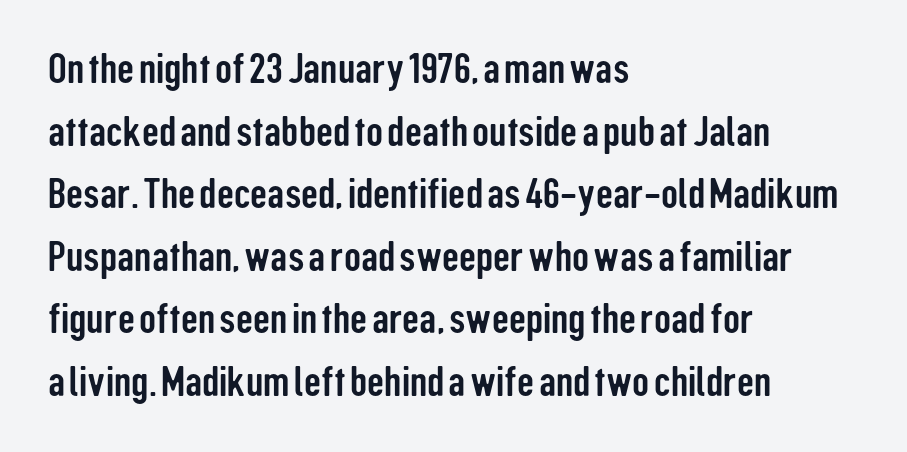
The image shows 42 px condensed sans-serif type, upright; set left-aligned, normal line spacing (1.49x), normal letter spacing, not underlined; low stroke contrast and a medium x-height.
